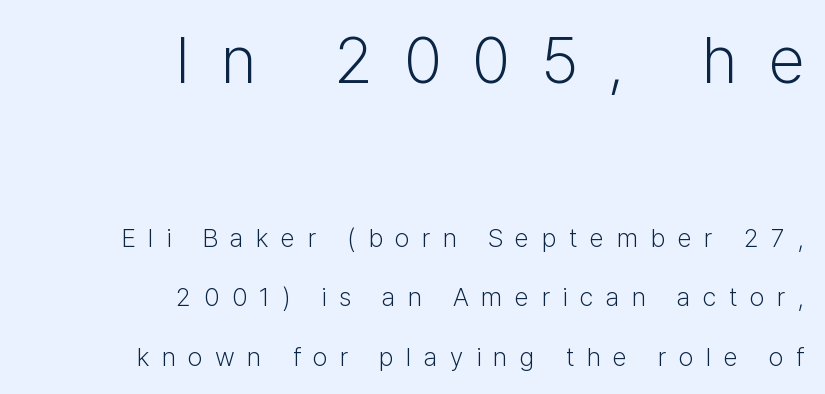
Loosely led — the rows are spread out. You could only call the tracking loose — the letters float apart. If you drew a ruler down the right edge, every line would touch it. A roman cut, with each character standing at attention. Type size steps down from the first block to the second.
